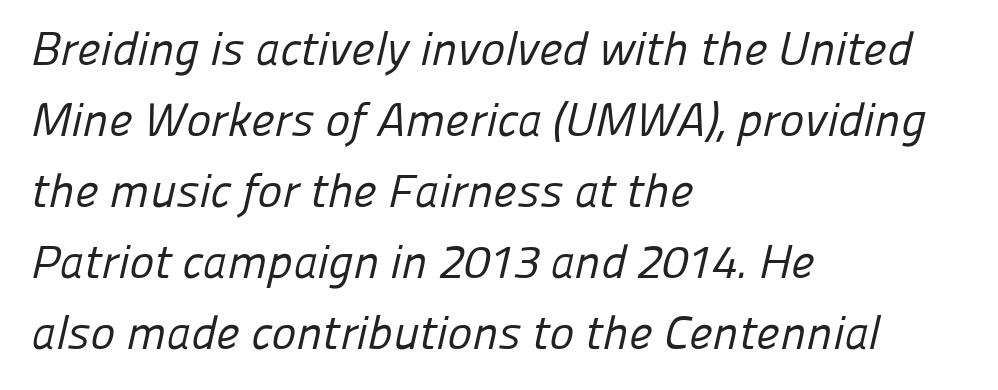
Descender tails drop into unmarked territory. The block of text has a typical density, with ordinary space between rows. Are there feet on the stems? There aren't — it's a sans. Short and long lines alike share a common starting point at left.
